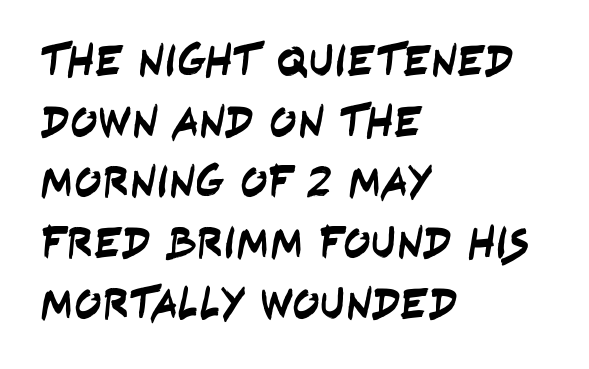
The image shows 45 px condensed sans-serif type; set left-aligned, normal line spacing (1.35x), normal letter spacing, not underlined; low stroke contrast and a large x-height.
